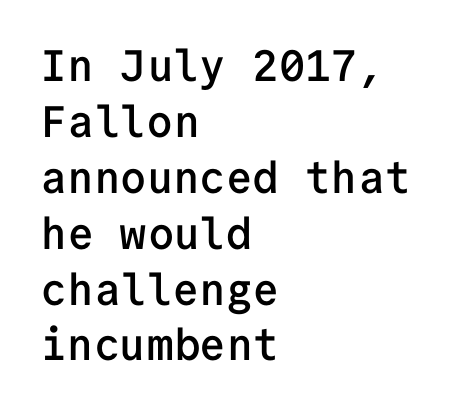
The image shows 44 px semibold sans-serif type, upright, monospaced; set left-aligned, normal line spacing (1.27x), normal letter spacing, not underlined; low stroke contrast and a medium x-height.
